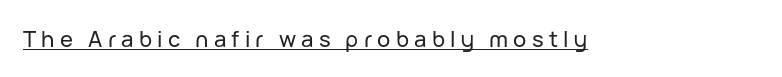
{"italic": "no", "underline": "yes", "letter_spacing": "wide", "letter_spacing_em": 0.24, "glyph_px": 22}
